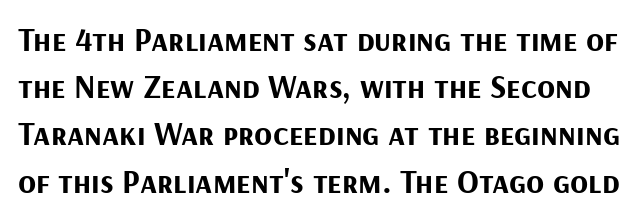
Q: Is the text bold? A: Yes.
Q: Is the text italic (slanted)? A: No, it is upright.
Q: Is the typeface a serif or a sans-serif typeface? A: Sans-serif.
Q: Is the text underlined? A: No.
Q: Is the spacing between letters normal or unusually wide? A: Normal.
Q: Is the spacing between lines tight, normal or loose? A: Normal.
Q: Width (condensed, normal, or wide)? A: Normal.
Q: Stroke contrast? A: Medium.
Q: x-height? A: Medium.
Q: Monospaced? A: No.
